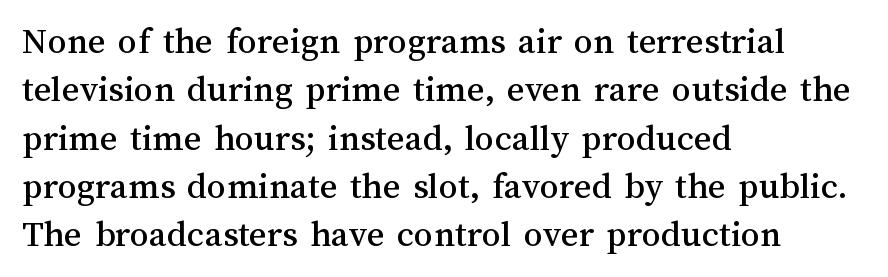
The face used here is proportionally spaced, like ordinary book or web type. These lines stack with their left ends in a neat column. Default kerning and tracking; the words read as compact shapes. Every character sits straight up, as roman type does. Bare-footed words on every line.
